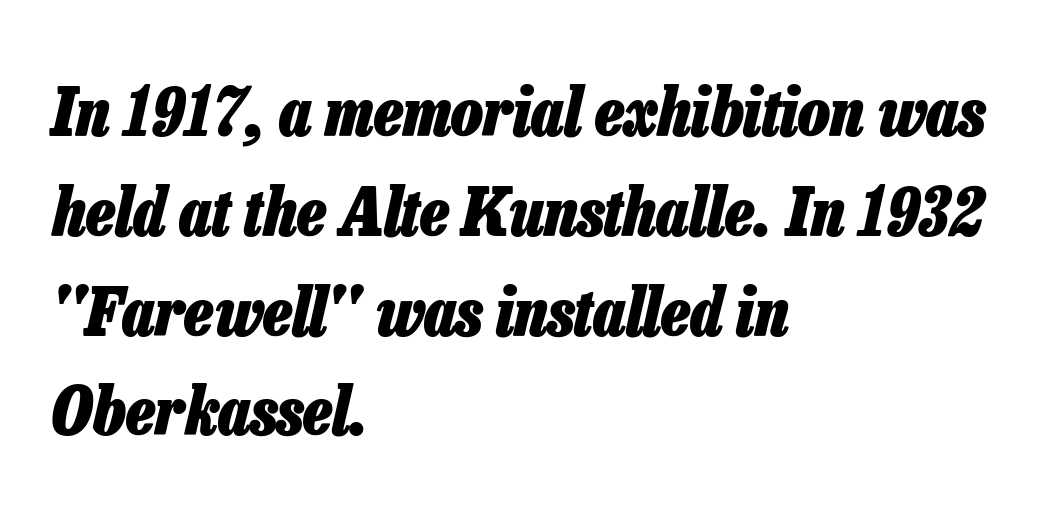
Q: Is the text bold? A: Yes.
Q: Is the text italic (slanted)? A: Yes, it leans right by about 13 degrees.
Q: Is the text underlined? A: No.
Q: How is the paragraph aligned? A: Left-aligned.
Q: Is the spacing between letters normal or unusually wide? A: Normal.
Q: Is the spacing between lines tight, normal or loose? A: Normal.
Q: Width (condensed, normal, or wide)? A: Condensed.
Q: Stroke contrast? A: Low.
Q: x-height? A: Medium.
Q: Monospaced? A: No.
